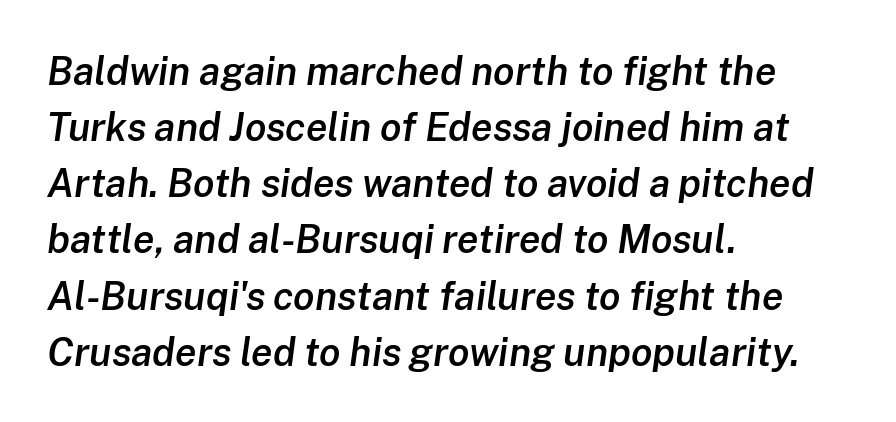
Q: Is the text bold? A: Semi-bold.
Q: Is the text italic (slanted)? A: Yes, it leans right by about 8 degrees.
Q: Is the text underlined? A: No.
Q: How is the paragraph aligned? A: Left-aligned.
Q: Is the spacing between letters normal or unusually wide? A: Normal.
Q: Is the spacing between lines tight, normal or loose? A: Normal.
Q: Width (condensed, normal, or wide)? A: Normal.
Q: Stroke contrast? A: Low.
Q: x-height? A: Medium.
Q: Monospaced? A: No.
